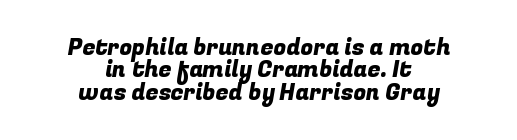
{"underline": "no", "align": "center", "line_spacing": "tight", "line_spacing_ratio": 0.97, "letter_spacing": "normal", "letter_spacing_em": 0.0, "glyph_px": 23}
